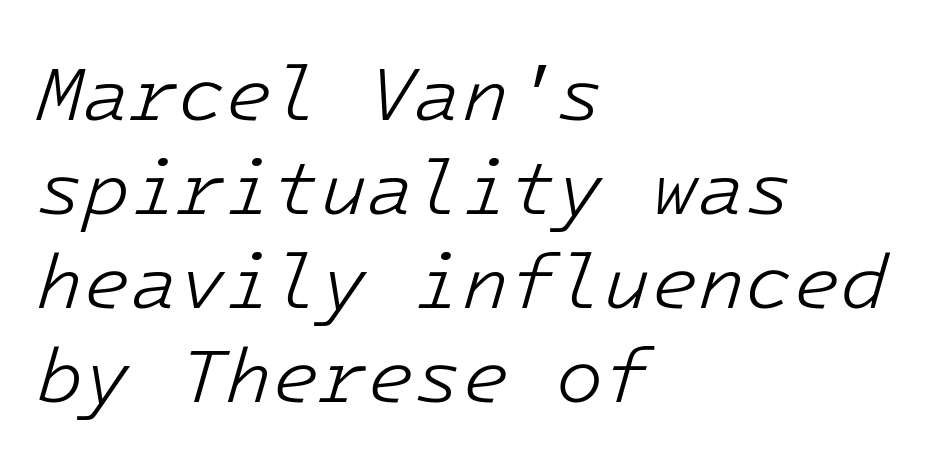
Q: Is the text bold? A: No.
Q: Is the text italic (slanted)? A: Yes, it leans right by about 16 degrees.
Q: Is the text underlined? A: No.
Q: How is the paragraph aligned? A: Left-aligned.
Q: Is the spacing between letters normal or unusually wide? A: Normal.
Q: Width (condensed, normal, or wide)? A: Normal.
Q: Stroke contrast? A: Low.
Q: x-height? A: Medium.
Q: Monospaced? A: Yes.
